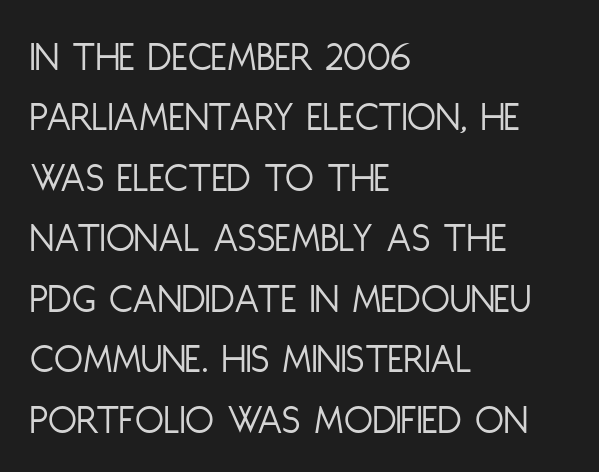
Ascenders rise straight up at ninety degrees. Quick note: underline off. Is the letter spacing exaggerated? No — it looks like the ordinary default. Baseline-to-baseline distance is the conventional proportion of letter height.
